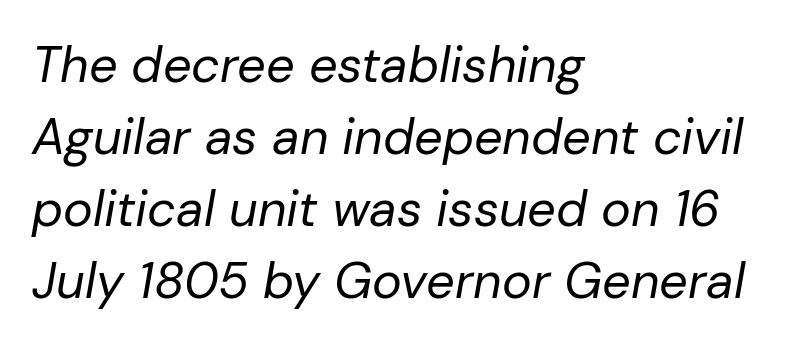
The leading is moderate, giving the passage an even texture. Notice how the stems are inclined rather than vertical — that's the hallmark of italics. Characters follow at the spacing the type designer built in. Is this a fixed-width face? No — the glyphs have proportional, varying widths. A quiet, ordinary-to-light weight characterises the typeface. Where is the straight margin? On the left.
